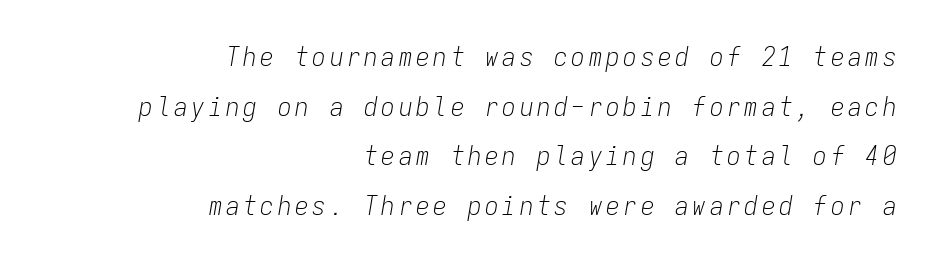
Q: Is the text bold? A: No.
Q: Is the text italic (slanted)? A: Yes, it leans right by about 9 degrees.
Q: Is the text underlined? A: No.
Q: How is the paragraph aligned? A: Right-aligned.
